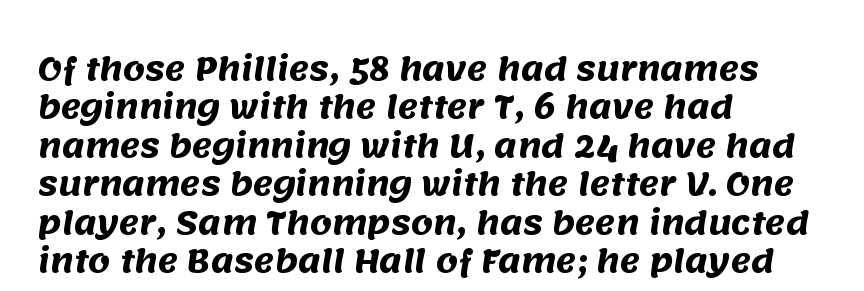
In CSS terms this would be text-align: left. Has an underline been added? It has not. Caption: standard tracking, unaltered. Nothing sits at the stroke ends, so this counts as sans-serif.
